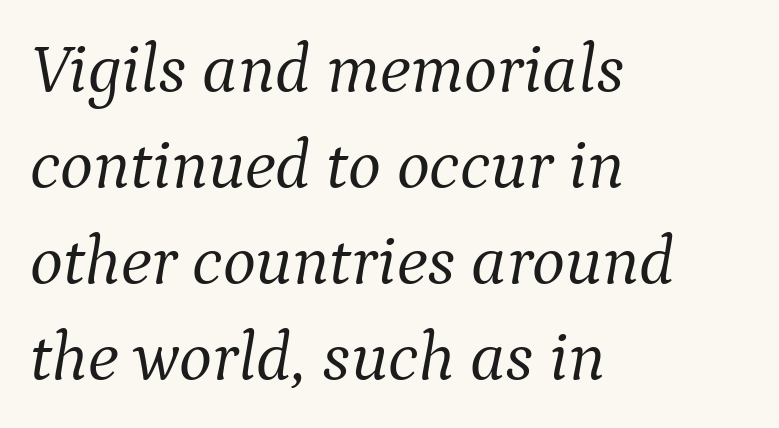
The image shows 70 px light serif type, italic (leaning right); set left-aligned, normal line spacing (1.37x), normal letter spacing, not underlined; medium stroke contrast and a medium x-height.
